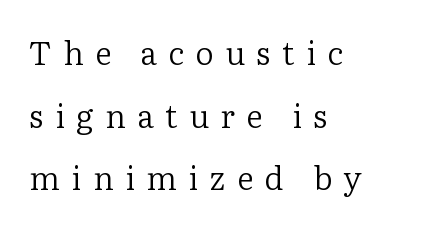
The image shows 32 px regular-weight serif type, upright; set left-aligned, loose line spacing (1.96x), unusually wide letter spacing (+0.36 em), not underlined; low stroke contrast and a medium x-height.
